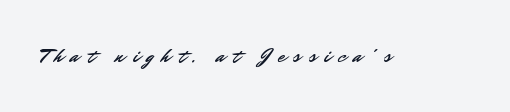
{"underline": "no", "letter_spacing": "wide", "letter_spacing_em": 0.38, "glyph_px": 21}
